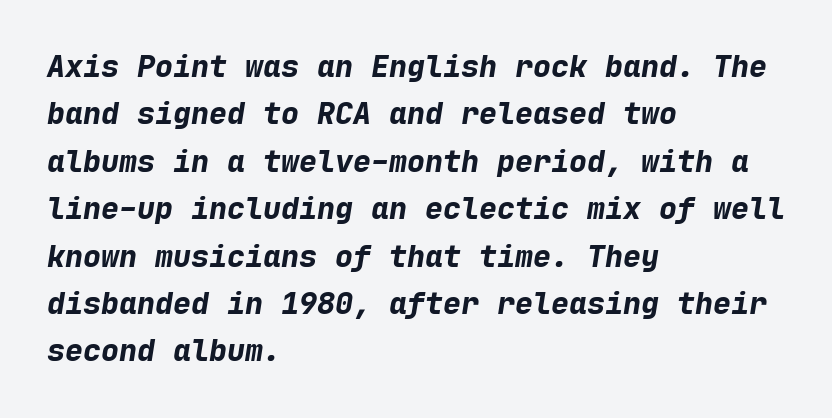
You could count columns in this text — the font is strictly monospaced. Rendered with sloped, italic letterforms. The rag falls on the right side of this text block. Descenders hang freely into open space. Does the weight exceed regular? Yes, all the way to bold. Is there much room between lines? A standard amount, neither cramped nor airy.
